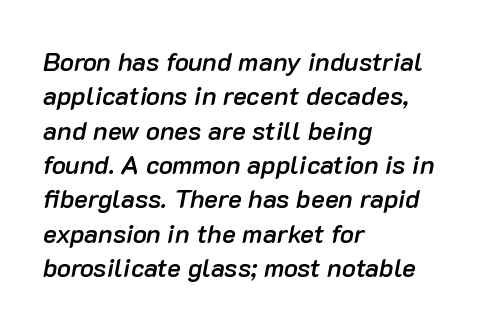
I'd describe the lettering as semibold — firm but not a full bold. The paragraph has a hard left edge and a soft right edge. No word sits above an underline. It's the slanting kind of type.
